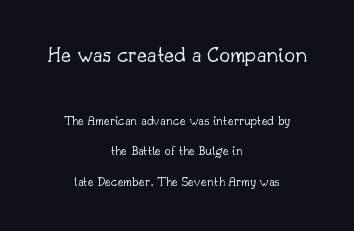
The image shows 24 px text type, upright; set centered, loose line spacing (2.19x), normal letter spacing, not underlined; the first (top) block is 1.71x larger.
